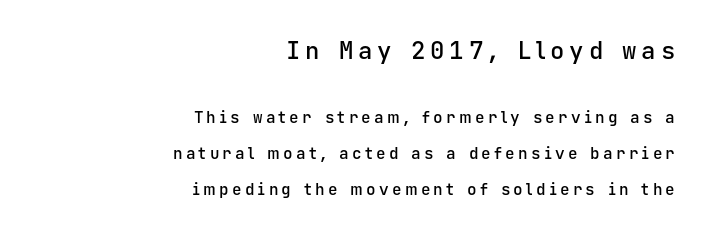
The image shows 24 px text type, upright; set right-aligned, loose line spacing (2.22x), unusually wide letter spacing (+0.2 em), not underlined; the first (top) block is 1.5x larger.
